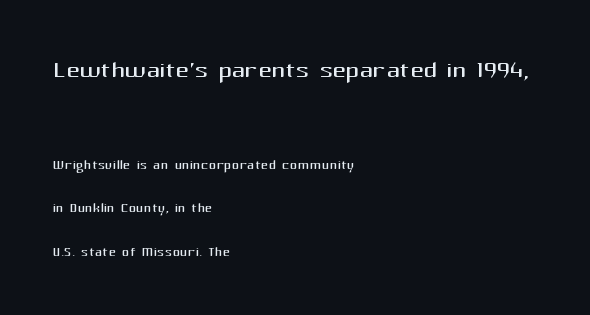
{"serif": "no", "italic": "no", "bold": "no", "weight": "regular", "width": "normal", "stroke_contrast": "medium", "x_height": "medium", "monospaced": "no", "underline": "no", "align": "left", "line_spacing": "loose", "line_spacing_ratio": 2.29, "letter_spacing": "normal", "letter_spacing_em": 0.0, "larger_block": "first", "size_ratio": 1.74, "glyph_px": 33}
